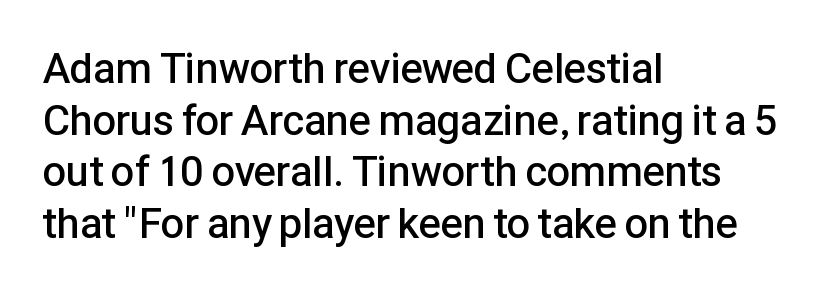
Letters rest on an invisible, unmarked baseline. Upright lettering throughout. Each letter keeps its own natural width here, so spacing adapts to shape. Classification — sans serif.
